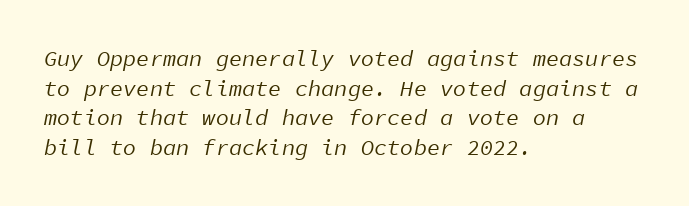
This is oblique type, the kind used for emphasis or titles. The space between consecutive lines is moderate. Default kerning and tracking; the words read as compact shapes. Compared with a typical body face, this is equally light or lighter still.
